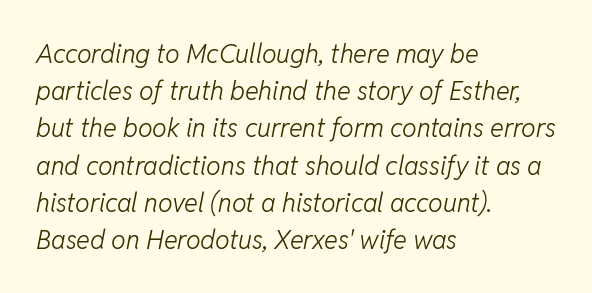
Evenly set lines give the paragraph a standard silhouette. The strokes are not fattened; the text isn't bold. Style check: oblique. Notice how the passage keeps a crisp vertical edge on the left only. The area under the type is left untouched. Look at the tracking — it's just the regular setting, nothing added.
